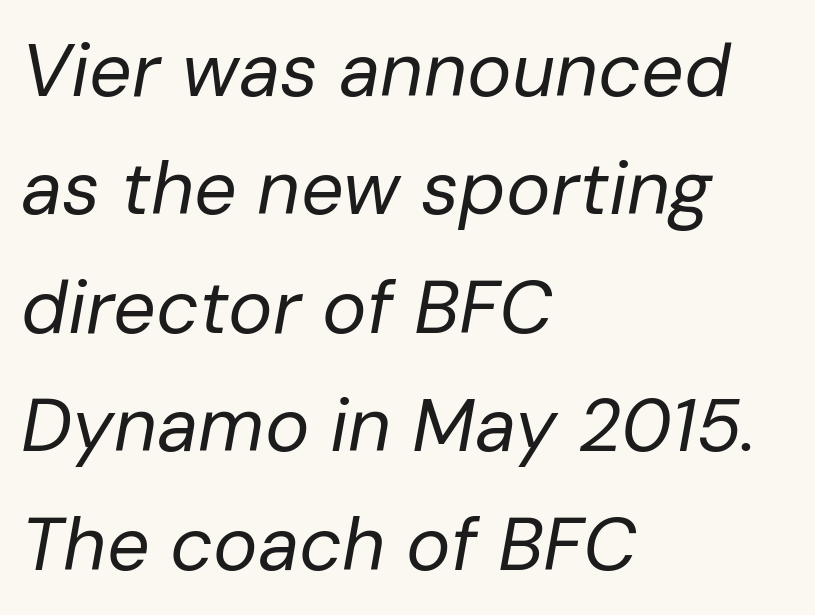
The image shows 75 px regular-weight type, italic (leaning right); set left-aligned, normal line spacing (1.58x), normal letter spacing, not underlined; low stroke contrast and a medium x-height.
